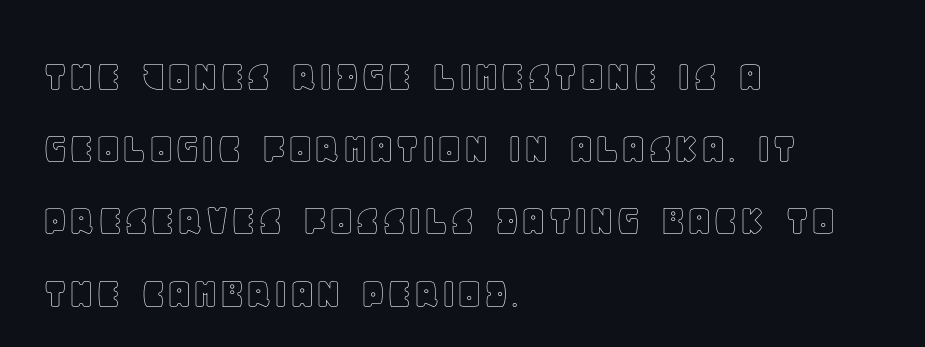
The image shows 46 px text type, upright; set left-aligned, normal line spacing (1.57x), normal letter spacing, not underlined; a large x-height.
